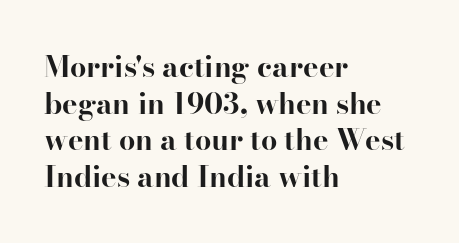
Each new line begins a customary step beneath the previous one. A serif font was chosen for this passage. This rendering leaves character spacing at its baseline value. No italicization has been applied; the sample stays upright. Horizontal alignment here is leftward, the default for most running prose.
